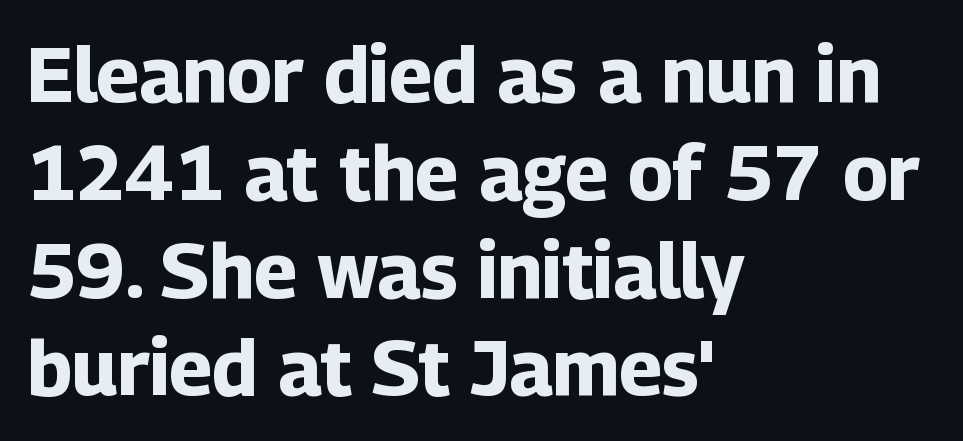
Q: Is the text bold? A: Yes.
Q: Is the text italic (slanted)? A: No, it is upright.
Q: Is the typeface a serif or a sans-serif typeface? A: Sans-serif.
Q: Is the text underlined? A: No.
Q: How is the paragraph aligned? A: Left-aligned.
Q: Is the spacing between letters normal or unusually wide? A: Normal.
Q: Is the spacing between lines tight, normal or loose? A: Normal.
Q: Width (condensed, normal, or wide)? A: Normal.
Q: Stroke contrast? A: Low.
Q: x-height? A: Medium.
Q: Monospaced? A: No.
